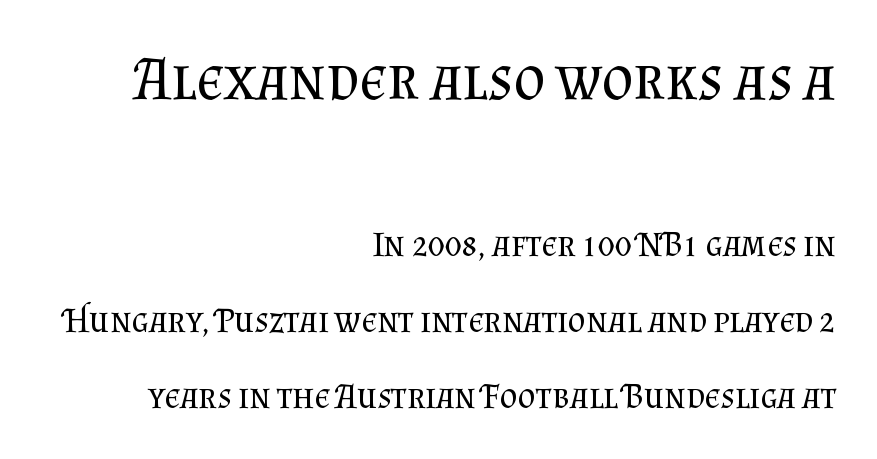
In terms of posture, this sample is upright. The foot of each line stays bare and open. The glyphs in this specimen are seriffed. The cut favours lightness, reaching ordinary text weight at its darkest. In terms of leading, this rendering errs on the spacious side. Larger block? The one above; the one below is distinctly smaller.
